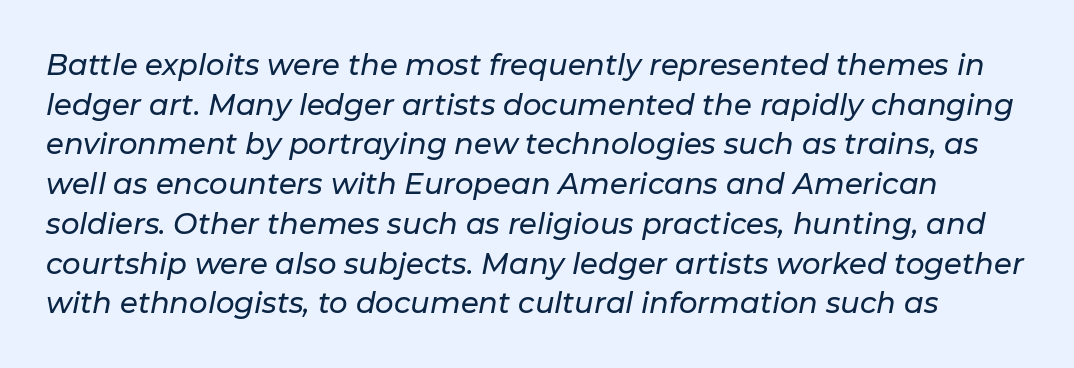
This sample has the flowing, uneven cadence of proportional lettering. How would I describe the line gaps? Plain and ordinary. Is the type slanted? Yes — the strokes lean at a clear angle. Only glyphs here, with clear space below each row.
